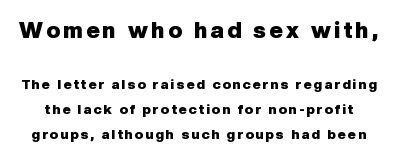
{"italic": "no", "bold": "yes", "underline": "no", "line_spacing_ratio": 1.78, "larger_block": "first", "size_ratio": 1.64, "glyph_px": 23}
